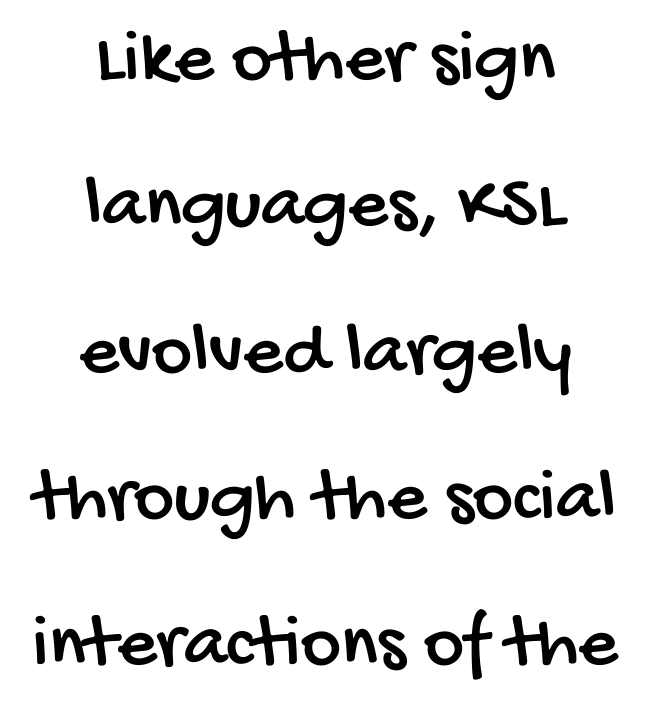
{"serif": "no", "width": "condensed", "stroke_contrast": "low", "x_height": "large", "monospaced": "no", "underline": "no", "align": "center", "line_spacing": "loose", "line_spacing_ratio": 1.9, "letter_spacing": "normal", "letter_spacing_em": 0.0, "glyph_px": 77}
